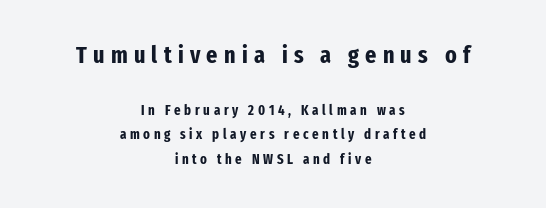
Descenders hang freely into open space. How heavy is the stroke? Heavy — this is a bold. Tracking value appears strongly positive — letters spread wide. The face used here appears at its bigger size in the upper chunk. Is the block centered? Yes — each line is placed symmetrically about the middle.
